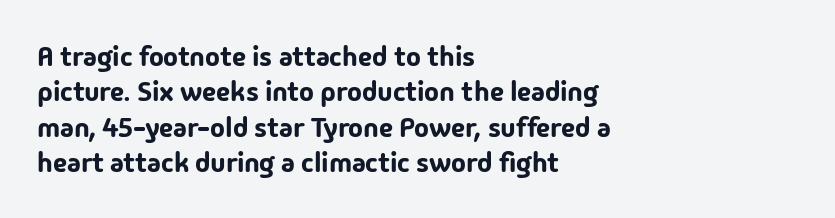
Q: Is the text italic (slanted)? A: No, it is upright.
Q: Is the typeface a serif or a sans-serif typeface? A: Sans-serif.
Q: Is the text underlined? A: No.
Q: How is the paragraph aligned? A: Left-aligned.
Q: Is the spacing between letters normal or unusually wide? A: Normal.
Q: Is the spacing between lines tight, normal or loose? A: Normal.
Q: Width (condensed, normal, or wide)? A: Normal.
Q: Stroke contrast? A: Low.
Q: x-height? A: Medium.
Q: Monospaced? A: No.
